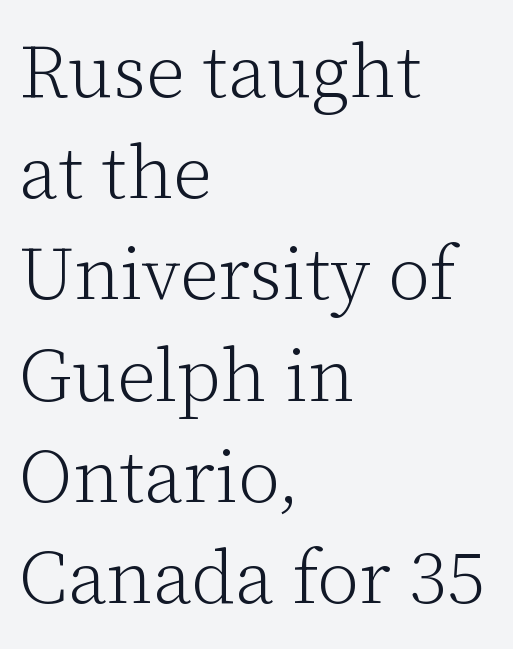
Each letter keeps its own natural width here, so spacing adapts to shape. This is serif lettering, the kind often seen in printed books. Caption: multi-line text, flush left, ragged right. Each row of text sits above clean, open space.
